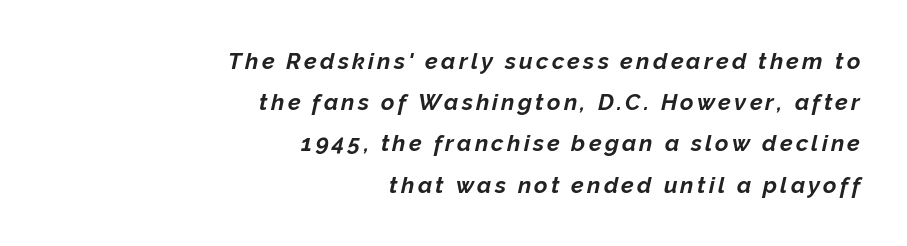
Q: Is the text bold? A: Yes.
Q: Is the text italic (slanted)? A: Yes, it leans right by about 12 degrees.
Q: Is the text underlined? A: No.
Q: How is the paragraph aligned? A: Right-aligned.
